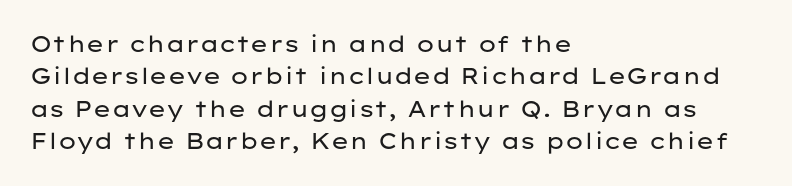
Does extra space separate the letters? No, they use regular spacing. Compared with a typical body face, this is equally light or lighter still. Casual observation: everything's shoved over to the left. This sample keeps an unexceptional amount of space between lines.
